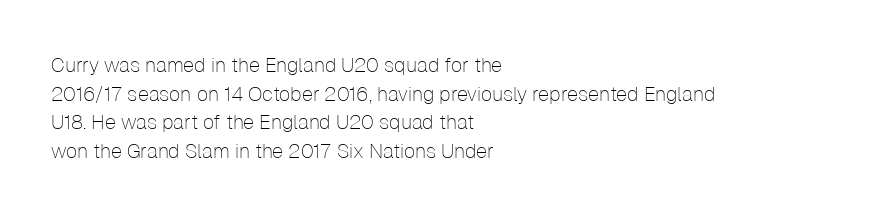
{"italic": "no", "bold": "no", "underline": "no", "align": "left", "line_spacing": "normal", "line_spacing_ratio": 1.43, "letter_spacing": "normal", "letter_spacing_em": 0.0, "glyph_px": 20}
